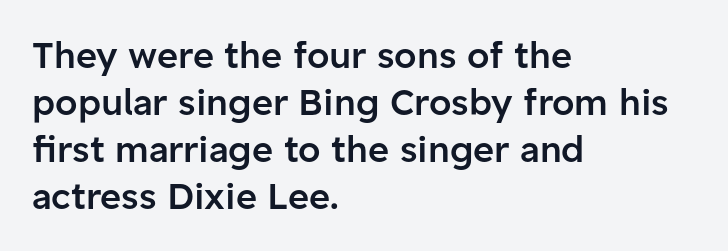
{"serif": "no", "italic": "no", "bold": "semi", "weight": "semibold", "width": "normal", "stroke_contrast": "low", "x_height": "medium", "monospaced": "no", "underline": "no", "align": "left", "line_spacing": "normal", "line_spacing_ratio": 1.31, "letter_spacing": "normal", "letter_spacing_em": 0.0, "glyph_px": 36}
